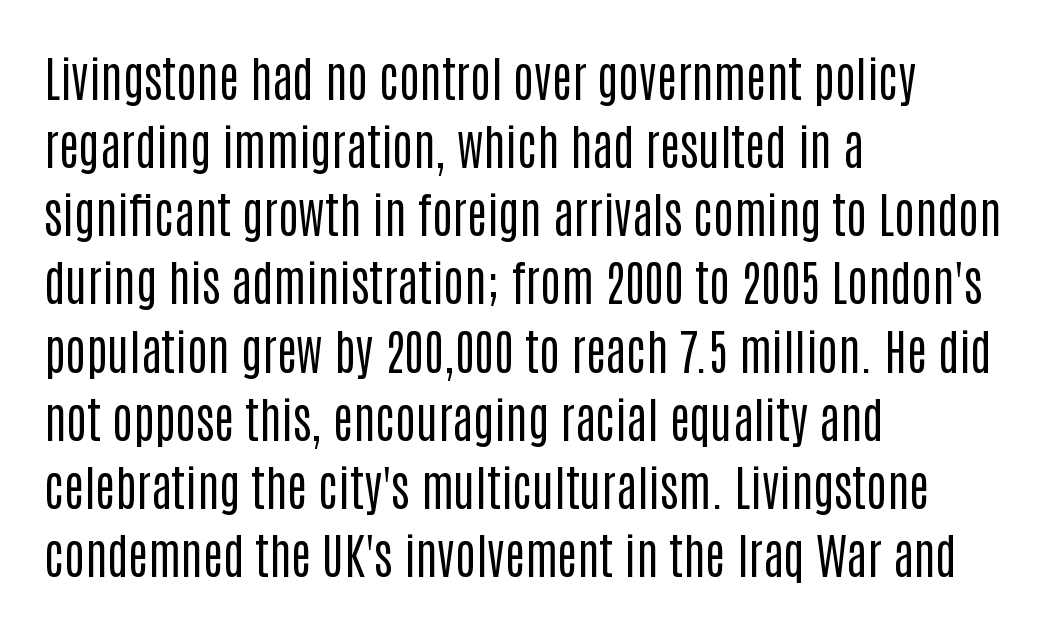
The characters display no serif detailing; their extremities are plain. No heavy texture on the line: the type isn't bold. Quick note: underline off. Think of a printed novel: that variable character pitch is what you see here. Quick note: interline space is typical. A typesetter would mark this as roman, not italic.
